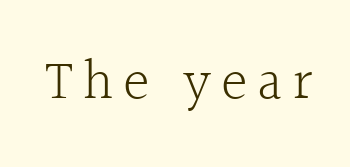
Q: Is the text bold? A: No.
Q: Is the text italic (slanted)? A: No, it is upright.
Q: Is the typeface a serif or a sans-serif typeface? A: Serif.
Q: Is the text underlined? A: No.
Q: Width (condensed, normal, or wide)? A: Normal.
Q: x-height? A: Medium.
Q: Monospaced? A: No.
